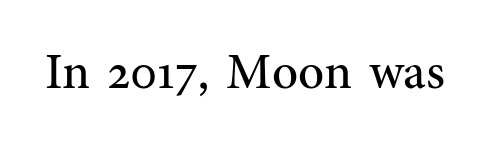
{"serif": "yes", "italic": "no", "bold": "no", "weight": "regular", "width": "normal", "stroke_contrast": "medium", "x_height": "medium", "monospaced": "no", "underline": "no", "letter_spacing": "normal", "letter_spacing_em": 0.0, "glyph_px": 51}
